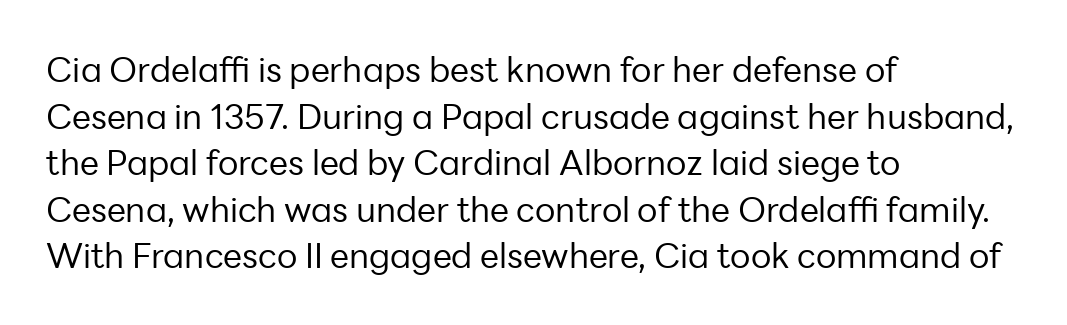
Q: Is the text bold? A: No.
Q: Is the text italic (slanted)? A: No, it is upright.
Q: Is the typeface a serif or a sans-serif typeface? A: Sans-serif.
Q: Is the text underlined? A: No.
Q: How is the paragraph aligned? A: Left-aligned.
Q: Is the spacing between letters normal or unusually wide? A: Normal.
Q: Is the spacing between lines tight, normal or loose? A: Normal.
Q: Width (condensed, normal, or wide)? A: Normal.
Q: Stroke contrast? A: Low.
Q: x-height? A: Medium.
Q: Monospaced? A: No.
